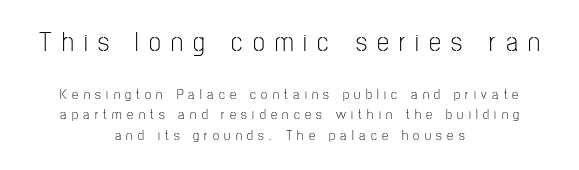
Q: Is the text bold? A: No.
Q: Is the text italic (slanted)? A: No, it is upright.
Q: Is the text underlined? A: No.
Q: How is the paragraph aligned? A: Centered.
Q: Is the spacing between letters normal or unusually wide? A: Unusually wide.
Q: Is the spacing between lines tight, normal or loose? A: Normal.
Q: Which block of text is set in a larger size, the first (top) or the second (bottom)? A: The first (top) one.
